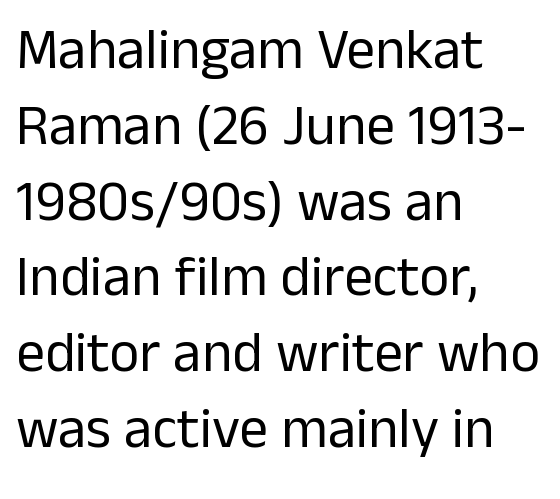
The image shows 57 px regular-weight sans-serif type, upright; set left-aligned, normal line spacing (1.33x), normal letter spacing, not underlined; low stroke contrast and a medium x-height.
